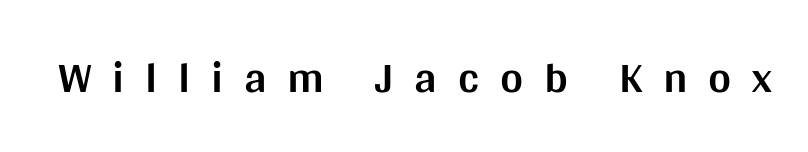
Anything drawn beneath the words? Only blank space. Compared with typical body copy, the letter spacing here is much looser. Heft: maximum for text — a bold. Spacing verdict: proportional, widths tailored to each character. Every character sits straight up, as roman type does. Regarding serifs, this sample does without them.
